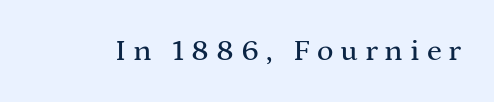
The image shows 31 px wide serif type, upright; set unusually wide letter spacing (+0.22 em), not underlined; medium stroke contrast and a medium x-height.
